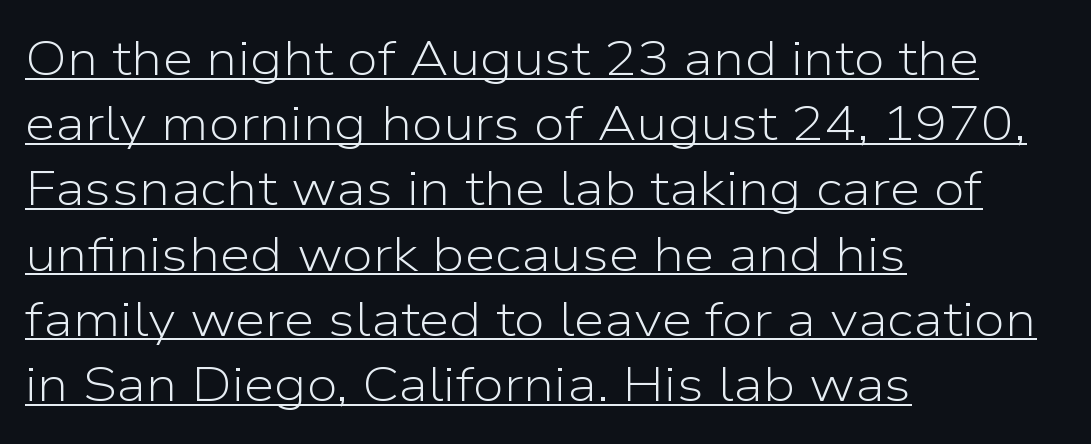
The image shows 49 px light sans-serif type, upright; set left-aligned, normal line spacing (1.33x), normal letter spacing, underlined; low stroke contrast and a medium x-height.
